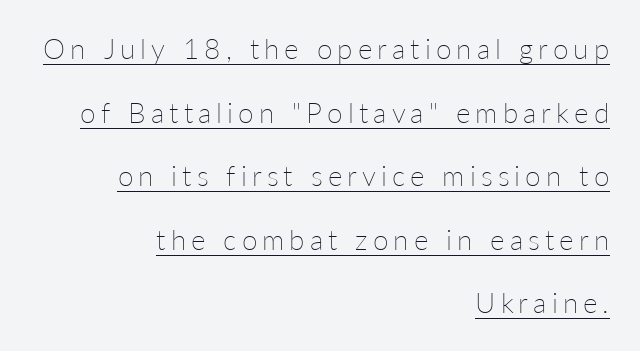
{"italic": "no", "bold": "no", "weight": "thin", "width": "normal", "stroke_contrast": "low", "x_height": "medium", "monospaced": "no", "underline": "yes", "align": "right", "line_spacing": "loose", "line_spacing_ratio": 2.27, "glyph_px": 28}
